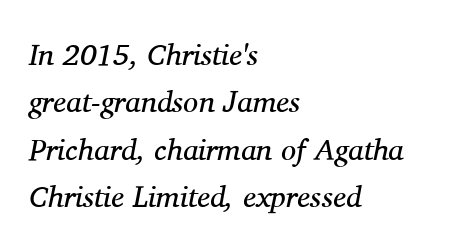
{"serif": "yes", "italic": "yes", "lean": "right", "slant_degrees": 11, "bold": "no", "weight": "regular", "width": "normal", "stroke_contrast": "medium", "x_height": "medium", "monospaced": "no", "underline": "no", "align": "left", "line_spacing": "normal", "line_spacing_ratio": 1.58, "letter_spacing": "normal", "letter_spacing_em": 0.0, "glyph_px": 30}
